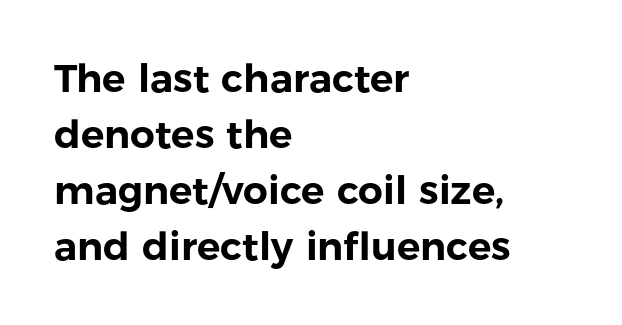
Serifs: no, the terminals of the letterforms are clean. When letters stand straight like this, we call the style roman or upright. One glance says typical: line gaps are just what's usual. If you drew a ruler down the left edge, every line would touch it. Words appear dense and cohesive because spacing is normal.
